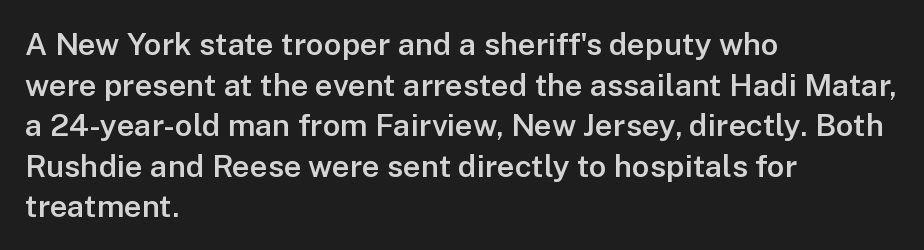
{"serif": "no", "italic": "no", "bold": "semi", "weight": "semibold", "width": "normal", "stroke_contrast": "low", "x_height": "medium", "monospaced": "no", "underline": "no", "align": "left", "line_spacing": "normal", "line_spacing_ratio": 1.31, "letter_spacing": "normal", "letter_spacing_em": 0.0, "glyph_px": 31}
